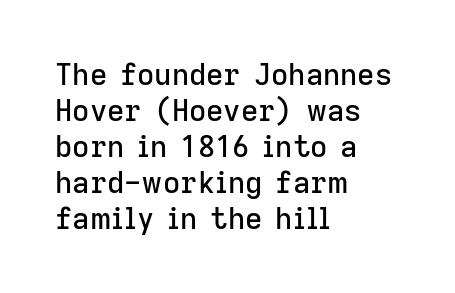
You could not count columns in this text — the font is proportionally spaced. Does the type have serifs? No, each stem ends abruptly. Is the block centered? No — it sits flush against the left margin. Nobody drew a line under any word here. Nope, not italic — everything's standing straight. The gaps between neighbouring characters are ordinary and unremarkable.
